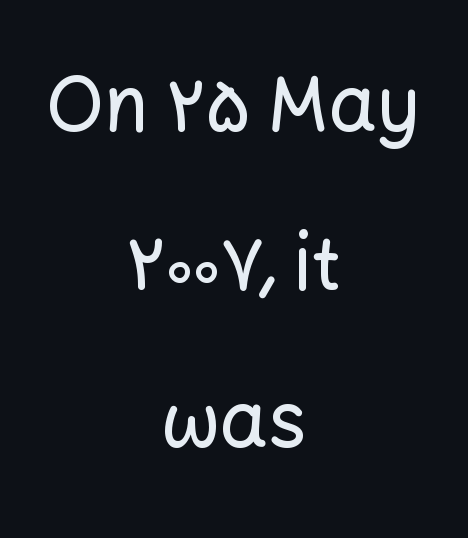
A bare baseline throughout the passage. In terms of posture, this sample is upright. No feet cap the strokes, marking this as sans-serif type. The lines are quadded center.
